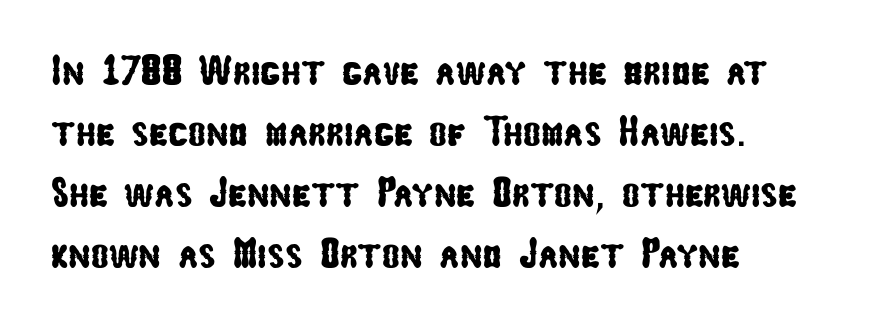
The passage shown stacks its lines at a standard gap. Is this a fixed-width face? No — the glyphs have proportional, varying widths. Which margin do the lines hug? The left one — the right edge is uneven. Type style note: lacks serifs. Check under the words: just untouched page.
